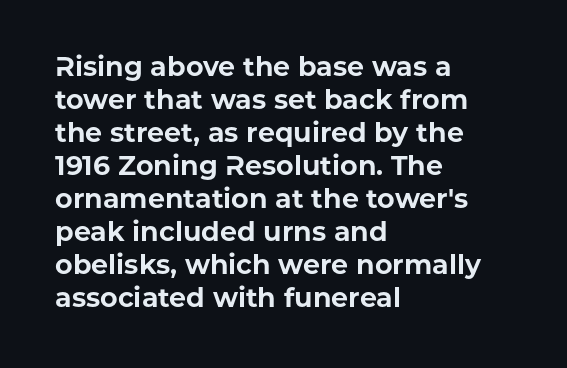
Q: Is the text bold? A: Yes.
Q: Is the text italic (slanted)? A: No, it is upright.
Q: Is the text underlined? A: No.
Q: How is the paragraph aligned? A: Left-aligned.
Q: Is the spacing between letters normal or unusually wide? A: Normal.
